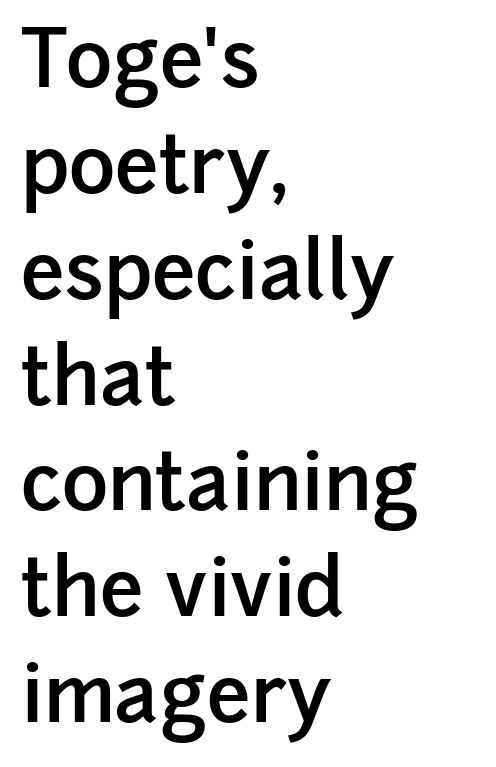
{"serif": "no", "italic": "no", "bold": "semi", "weight": "semibold", "width": "normal", "stroke_contrast": "low", "x_height": "medium", "monospaced": "no", "underline": "no", "align": "left", "line_spacing": "normal", "line_spacing_ratio": 1.34, "letter_spacing": "normal", "letter_spacing_em": 0.0, "glyph_px": 79}
